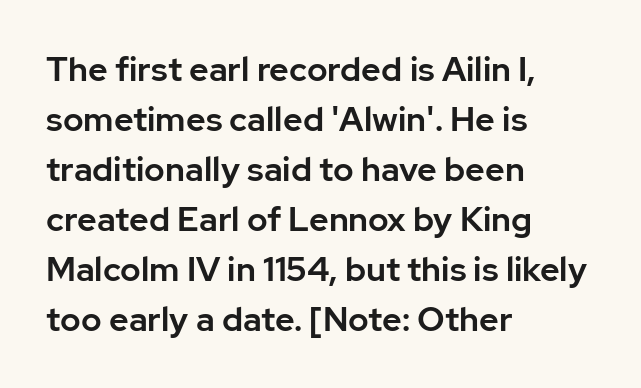
Q: Is the text italic (slanted)? A: No, it is upright.
Q: Is the typeface a serif or a sans-serif typeface? A: Sans-serif.
Q: Is the text underlined? A: No.
Q: How is the paragraph aligned? A: Left-aligned.
Q: Is the spacing between letters normal or unusually wide? A: Normal.
Q: Is the spacing between lines tight, normal or loose? A: Normal.
Q: Width (condensed, normal, or wide)? A: Normal.
Q: Stroke contrast? A: Low.
Q: x-height? A: Medium.
Q: Monospaced? A: No.
